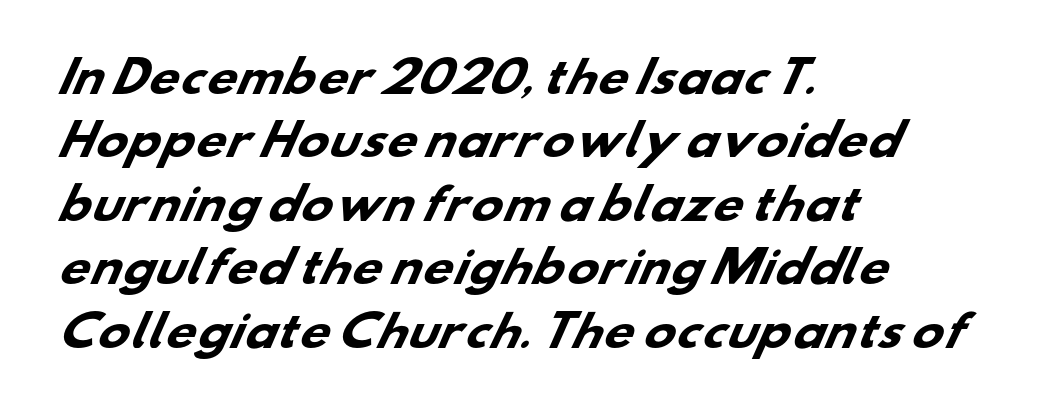
This sample uses plain, unmodified letter spacing. Classification — sans serif. Looks like regular typesetting: each glyph gets only the width it needs. How would I describe the line gaps? Plain and ordinary. Short and long lines alike share a common starting point at left.
